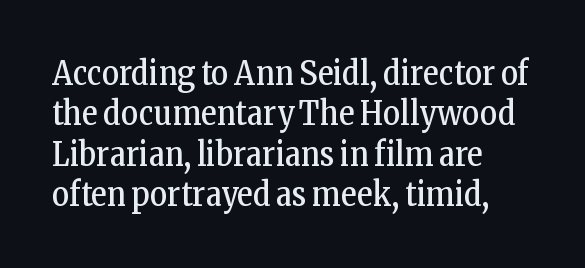
{"serif": "yes", "italic": "no", "bold": "no", "weight": "regular", "width": "condensed", "stroke_contrast": "low", "x_height": "medium", "monospaced": "no", "underline": "no", "align": "left", "line_spacing_ratio": 1.22, "letter_spacing": "normal", "letter_spacing_em": 0.0, "glyph_px": 33}
